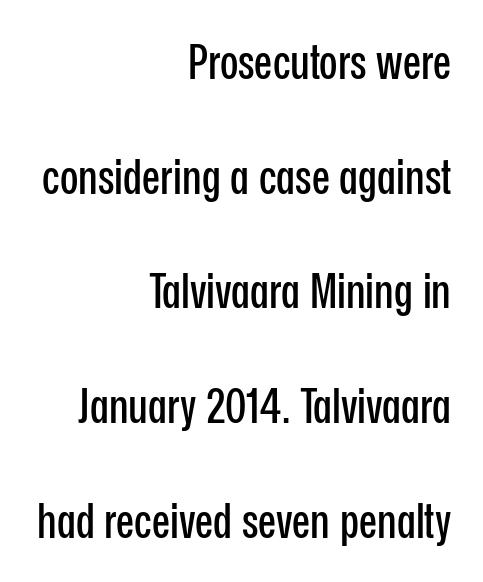
The gaps between neighbouring characters are ordinary and unremarkable. The letters advance in unequal steps, a hallmark of proportional type. Reading down the column, the eye jumps a long way to each next line. Underline: absent. This is roman type, the default non-slanted kind.
